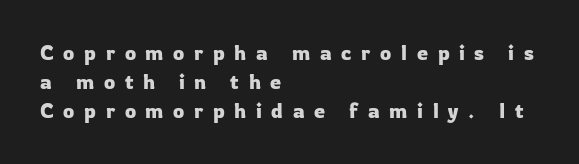
{"italic": "no", "underline": "no", "align": "left", "line_spacing": "normal", "line_spacing_ratio": 1.46, "letter_spacing": "wide", "letter_spacing_em": 0.48, "glyph_px": 20}
